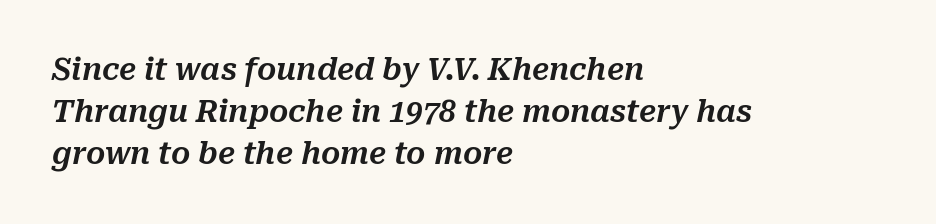
The letters advance in unequal steps, a hallmark of proportional type. Rows of type keep a routine distance in the vertical direction. Emphasis-style slanted type is in use. Beneath every word, the page is bare. How are the letters spaced? Ordinarily, with no added tracking. Layout note: lines flush left.
